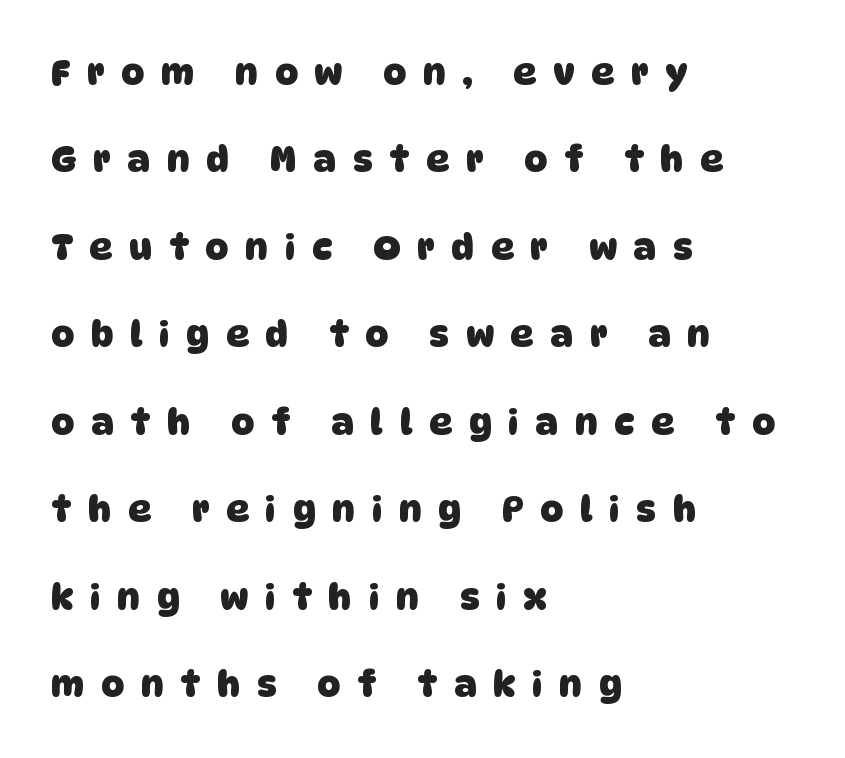
These lines carry a lot of weight — the face is fully bold. There is plenty of visible air inserted between adjacent glyphs. The type family on display is of the sans-serif kind. Horizontal bands of white between lines are thick stripes. A typesetter would call this proportional, since set widths differ per character. The passage is arranged the way most books set body copy — flush left.
